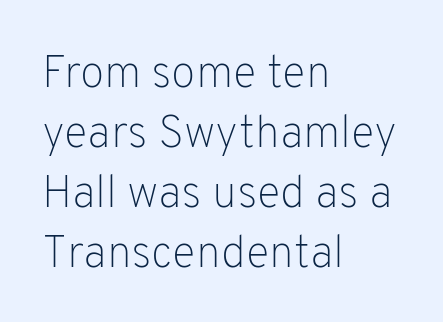
The image shows 45 px light sans-serif type, upright; set left-aligned, normal line spacing (1.33x), normal letter spacing, not underlined; low stroke contrast and a medium x-height.
